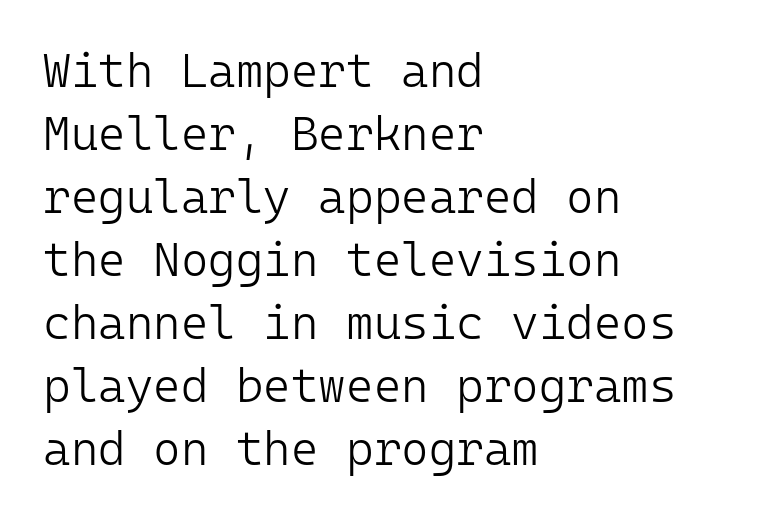
{"serif": "no", "italic": "no", "bold": "no", "weight": "light", "width": "normal", "stroke_contrast": "low", "x_height": "medium", "monospaced": "yes", "underline": "no", "align": "left", "line_spacing": "normal", "line_spacing_ratio": 1.34, "letter_spacing": "normal", "letter_spacing_em": 0.0, "glyph_px": 47}
